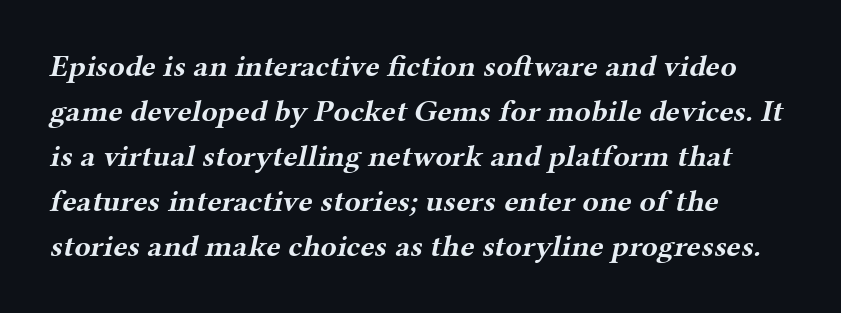
Q: Is the text bold? A: Yes.
Q: Is the typeface a serif or a sans-serif typeface? A: Serif.
Q: Is the text underlined? A: No.
Q: Is the spacing between letters normal or unusually wide? A: Normal.
Q: Is the spacing between lines tight, normal or loose? A: Normal.
Q: Width (condensed, normal, or wide)? A: Wide.
Q: Stroke contrast? A: Medium.
Q: x-height? A: Medium.
Q: Monospaced? A: No.
